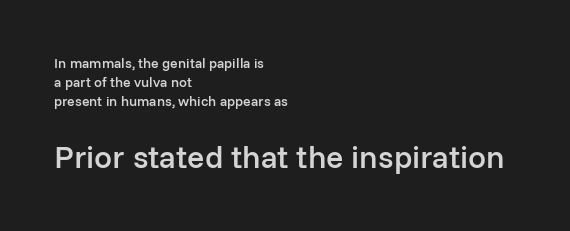
Q: Is the text bold? A: Semi-bold.
Q: Is the text italic (slanted)? A: No, it is upright.
Q: Is the typeface a serif or a sans-serif typeface? A: Sans-serif.
Q: Is the text underlined? A: No.
Q: How is the paragraph aligned? A: Left-aligned.
Q: Is the spacing between letters normal or unusually wide? A: Normal.
Q: Is the spacing between lines tight, normal or loose? A: Normal.
Q: Which block of text is set in a larger size, the first (top) or the second (bottom)? A: The second (bottom) one.
Q: Width (condensed, normal, or wide)? A: Normal.
Q: Stroke contrast? A: Low.
Q: x-height? A: Medium.
Q: Monospaced? A: No.
